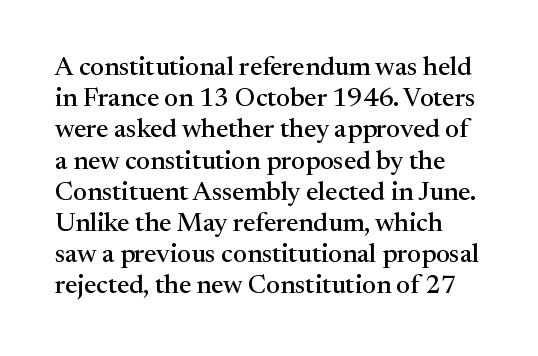
If you drew a line through each stem, it would be perfectly vertical. The words here are not underlined. Compared with typical body copy, the letter spacing here is the same.
